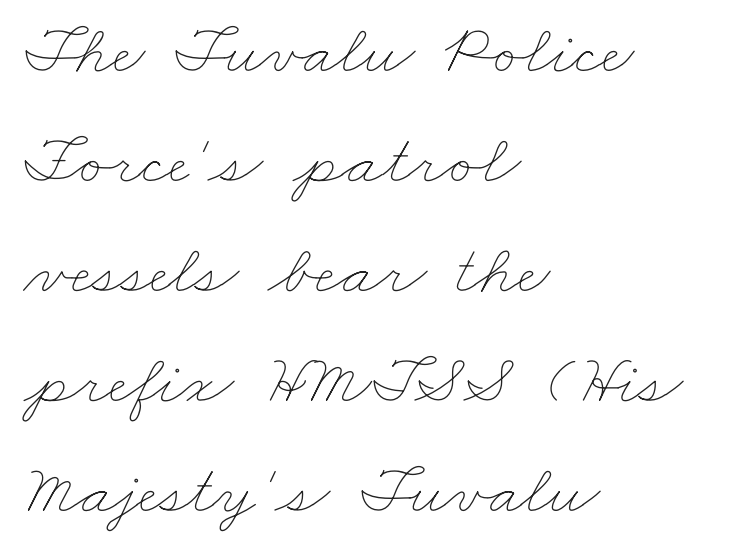
Q: Is the text bold? A: No.
Q: Is the text underlined? A: No.
Q: How is the paragraph aligned? A: Left-aligned.
Q: Is the spacing between letters normal or unusually wide? A: Normal.
Q: Is the spacing between lines tight, normal or loose? A: Normal.
Q: Width (condensed, normal, or wide)? A: Wide.
Q: Stroke contrast? A: Low.
Q: x-height? A: Small.
Q: Monospaced? A: No.
